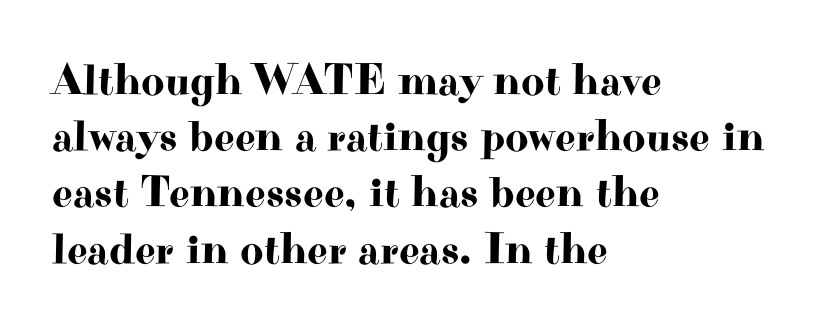
Q: Is the text italic (slanted)? A: No, it is upright.
Q: Is the typeface a serif or a sans-serif typeface? A: Serif.
Q: Is the text underlined? A: No.
Q: How is the paragraph aligned? A: Left-aligned.
Q: Is the spacing between letters normal or unusually wide? A: Normal.
Q: Is the spacing between lines tight, normal or loose? A: Normal.
Q: Width (condensed, normal, or wide)? A: Wide.
Q: Stroke contrast? A: High.
Q: x-height? A: Small.
Q: Monospaced? A: No.
